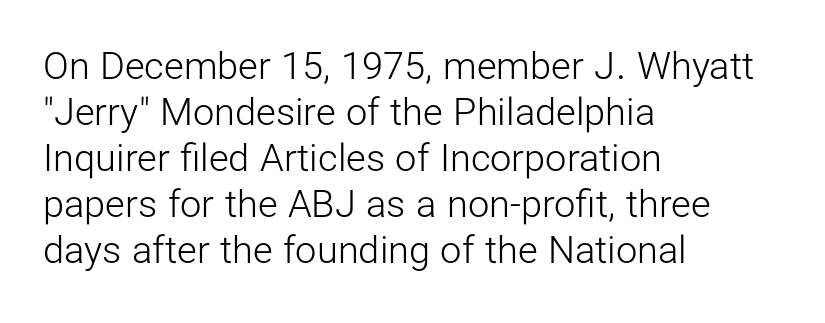
Q: Is the text bold? A: No.
Q: Is the text italic (slanted)? A: No, it is upright.
Q: Is the typeface a serif or a sans-serif typeface? A: Sans-serif.
Q: Is the text underlined? A: No.
Q: How is the paragraph aligned? A: Left-aligned.
Q: Is the spacing between letters normal or unusually wide? A: Normal.
Q: Width (condensed, normal, or wide)? A: Normal.
Q: Stroke contrast? A: Low.
Q: x-height? A: Medium.
Q: Monospaced? A: No.
